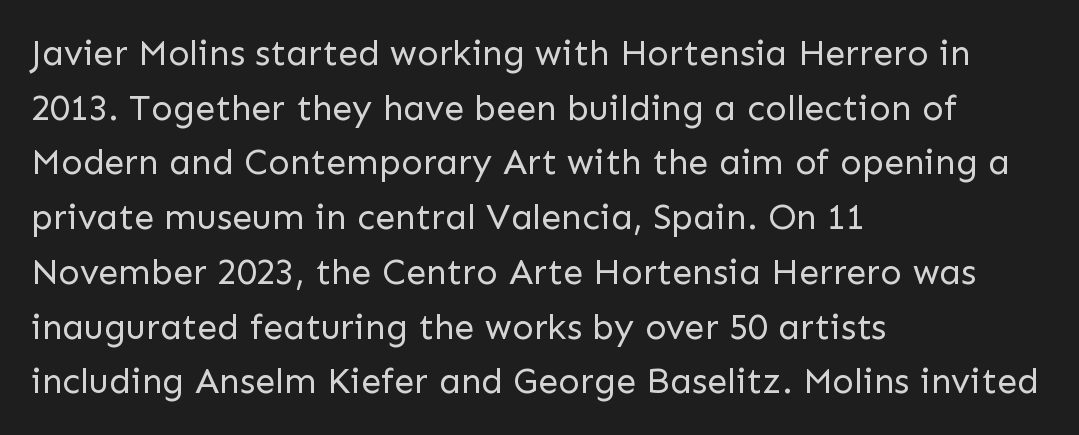
{"serif": "no", "italic": "no", "bold": "no", "weight": "regular", "width": "normal", "stroke_contrast": "low", "x_height": "medium", "monospaced": "no", "underline": "no", "align": "left", "line_spacing": "normal", "line_spacing_ratio": 1.52, "letter_spacing": "normal", "letter_spacing_em": 0.0, "glyph_px": 36}
